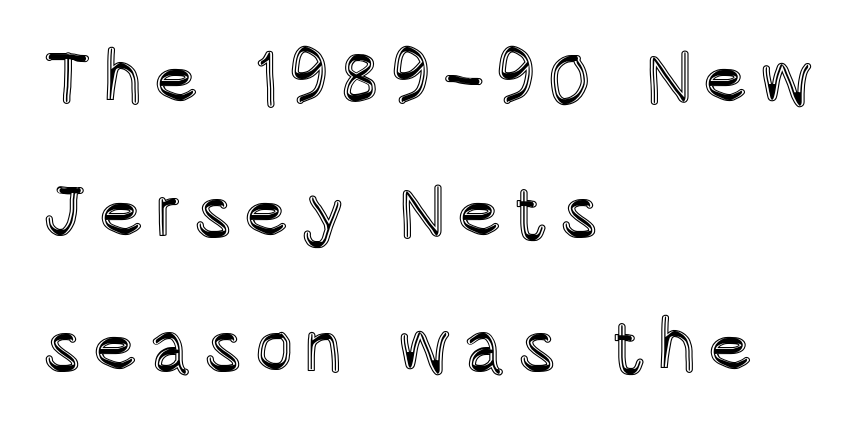
{"italic": "no", "width": "condensed", "x_height": "large", "monospaced": "no", "underline": "no", "align": "left", "line_spacing_ratio": 1.81, "glyph_px": 74}
